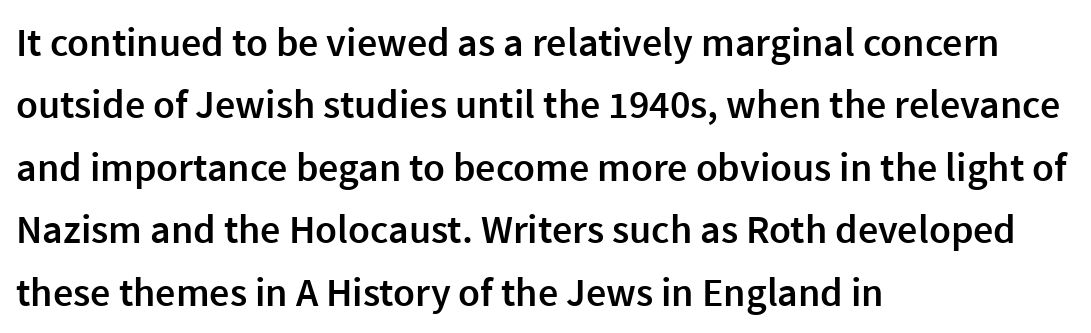
Q: Is the text bold? A: Semi-bold.
Q: Is the text italic (slanted)? A: No, it is upright.
Q: Is the typeface a serif or a sans-serif typeface? A: Sans-serif.
Q: Is the text underlined? A: No.
Q: How is the paragraph aligned? A: Left-aligned.
Q: Is the spacing between letters normal or unusually wide? A: Normal.
Q: Is the spacing between lines tight, normal or loose? A: Normal.
Q: Width (condensed, normal, or wide)? A: Normal.
Q: x-height? A: Medium.
Q: Monospaced? A: No.
